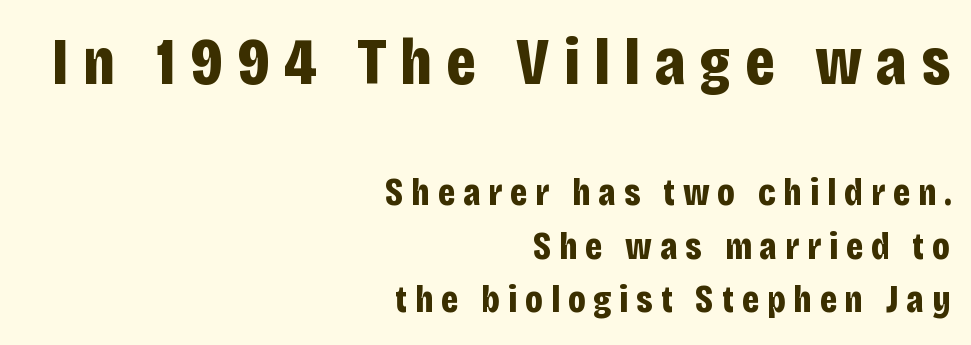
The glyphs are unaccompanied by any horizontal stroke below them. All the whitespace from short lines collects on the left. The text was rendered using a sans face with plain stroke endings. Whoever set this made the first block the dominant, larger element. The designer left line spacing at the default. A roman cut, with each character standing at attention.
